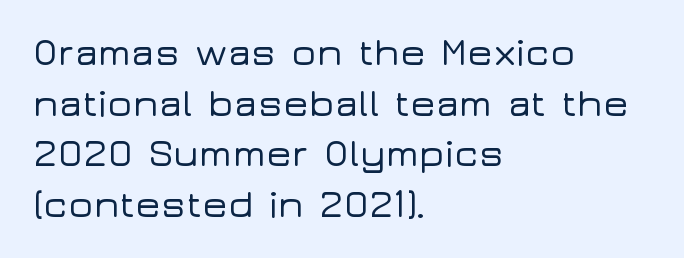
What kind of face is this? One without serifs — a sans. Only glyphs here, with clear space below each row. Is the block centered? No — it sits flush against the left margin. You could call the tracking neutral — neither tight nor loose. The leading is moderate, giving the passage an even texture.
